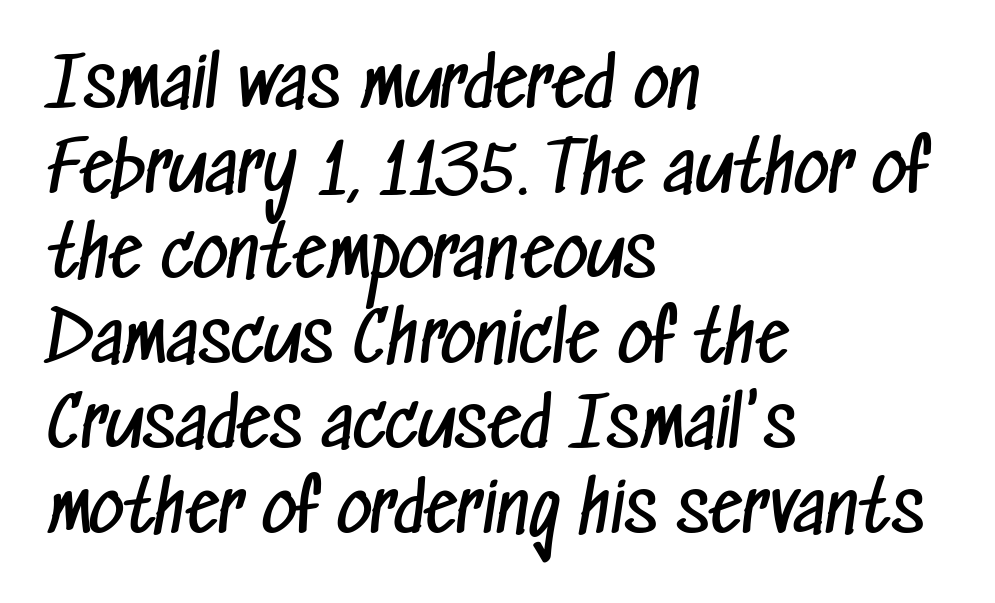
The image shows 68 px regular-weight, condensed sans-serif type; set left-aligned, normal line spacing (1.25x), normal letter spacing, not underlined; low stroke contrast and a medium x-height.
